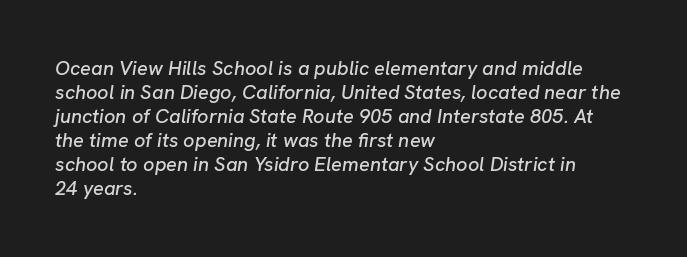
{"italic": "yes", "lean": "right", "slant_degrees": 8, "underline": "no", "align": "left", "line_spacing_ratio": 1.2, "letter_spacing": "normal", "letter_spacing_em": 0.0, "glyph_px": 20}
